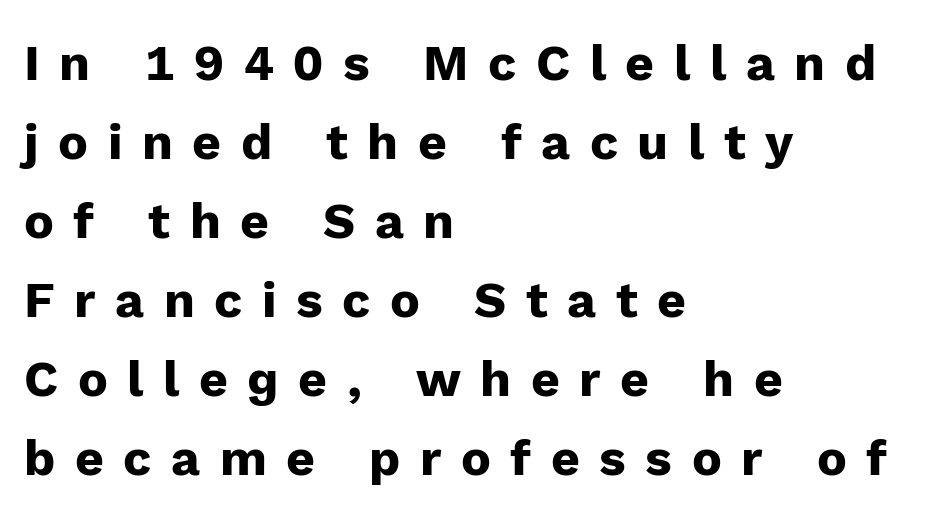
Q: Is the text bold? A: Yes.
Q: Is the text italic (slanted)? A: No, it is upright.
Q: Is the typeface a serif or a sans-serif typeface? A: Sans-serif.
Q: Is the text underlined? A: No.
Q: How is the paragraph aligned? A: Left-aligned.
Q: Is the spacing between letters normal or unusually wide? A: Unusually wide.
Q: Is the spacing between lines tight, normal or loose? A: Normal.
Q: Width (condensed, normal, or wide)? A: Normal.
Q: Stroke contrast? A: Low.
Q: x-height? A: Medium.
Q: Monospaced? A: No.
